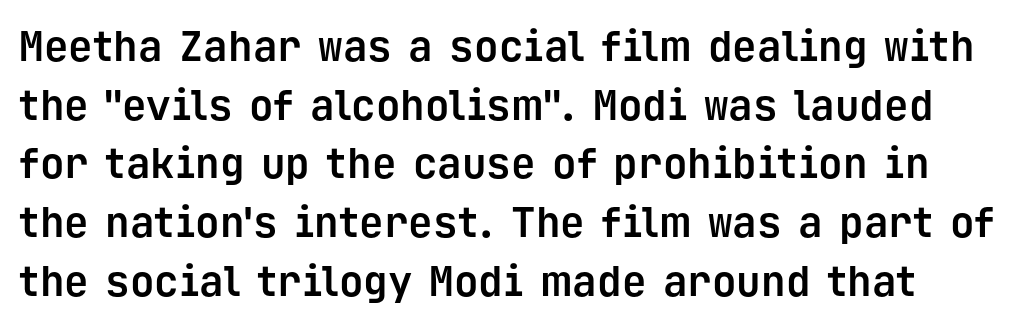
The image shows 41 px bold sans-serif type, upright, monospaced; set normal line spacing (1.43x), normal letter spacing, not underlined; low stroke contrast and a medium x-height.
